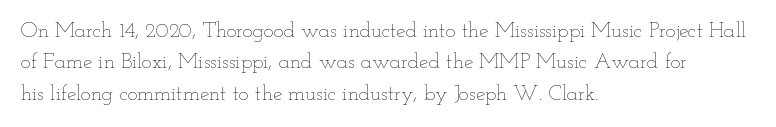
The image shows 21 px text type, upright; set left-aligned, normal line spacing (1.49x), normal letter spacing, not underlined.
